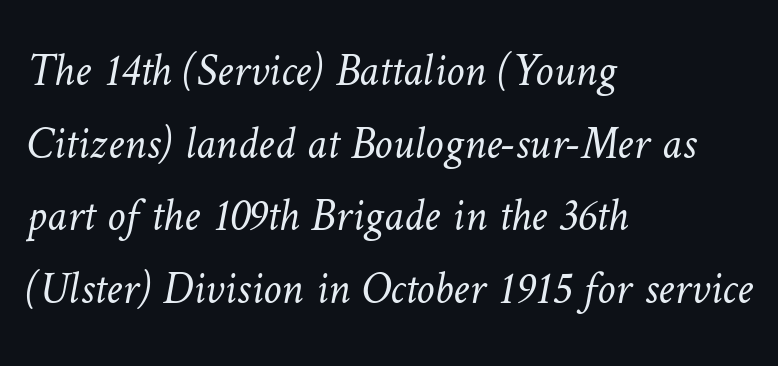
{"bold": "no", "weight": "light", "width": "normal", "stroke_contrast": "low", "x_height": "medium", "monospaced": "no", "underline": "no", "align": "left", "line_spacing": "normal", "line_spacing_ratio": 1.58, "letter_spacing": "normal", "letter_spacing_em": 0.0, "glyph_px": 46}
